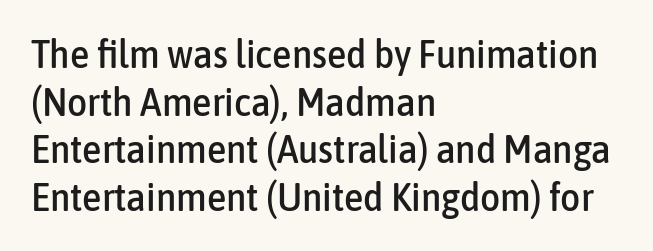
{"serif": "no", "italic": "no", "width": "condensed", "stroke_contrast": "low", "x_height": "medium", "monospaced": "no", "underline": "no", "align": "left", "line_spacing_ratio": 1.22, "letter_spacing": "normal", "letter_spacing_em": 0.0, "glyph_px": 39}
